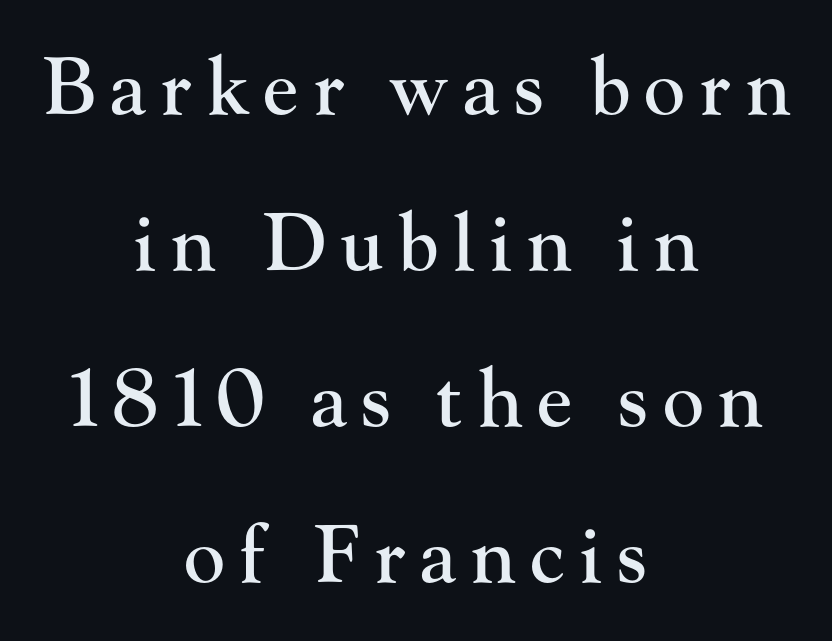
{"serif": "yes", "italic": "no", "width": "normal", "stroke_contrast": "high", "x_height": "small", "monospaced": "no", "underline": "no", "align": "center", "line_spacing": "loose", "line_spacing_ratio": 2.0, "glyph_px": 78}
